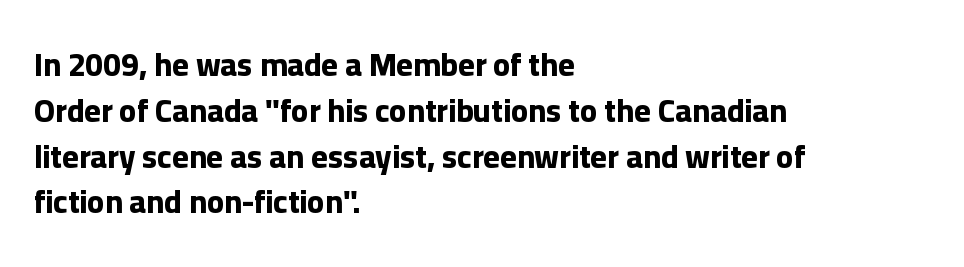
The image shows 32 px bold sans-serif type, upright; set left-aligned, normal line spacing (1.43x), normal letter spacing, not underlined; low stroke contrast and a medium x-height.
